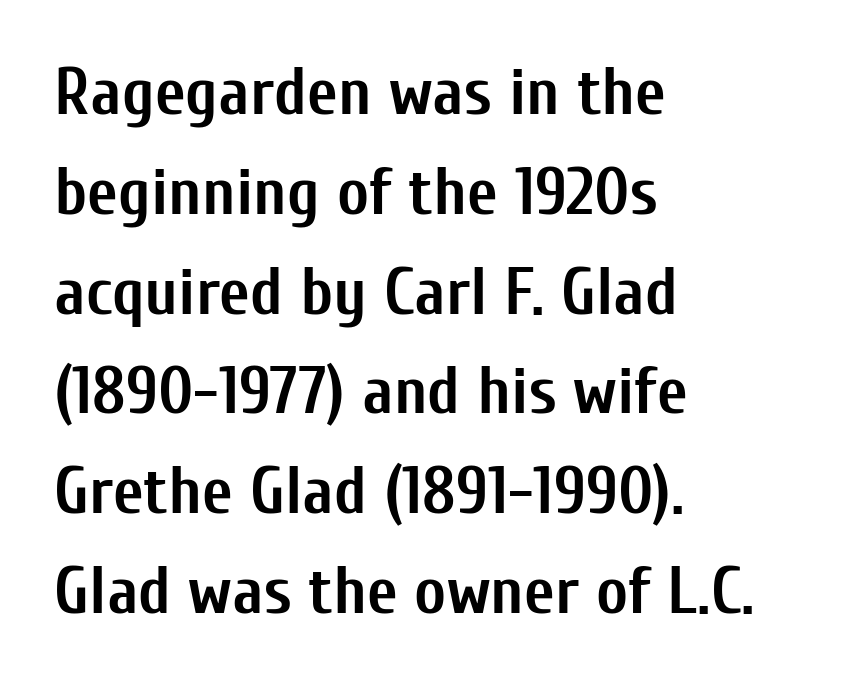
The image shows 67 px semibold, condensed sans-serif type, upright; set left-aligned, normal line spacing (1.49x), normal letter spacing, not underlined; low stroke contrast and a medium x-height.
